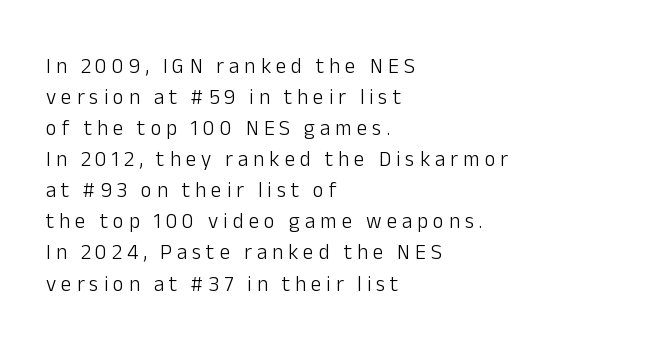
{"italic": "no", "bold": "no", "underline": "no", "align": "left", "line_spacing": "normal", "line_spacing_ratio": 1.48, "letter_spacing": "wide", "letter_spacing_em": 0.24, "glyph_px": 21}
